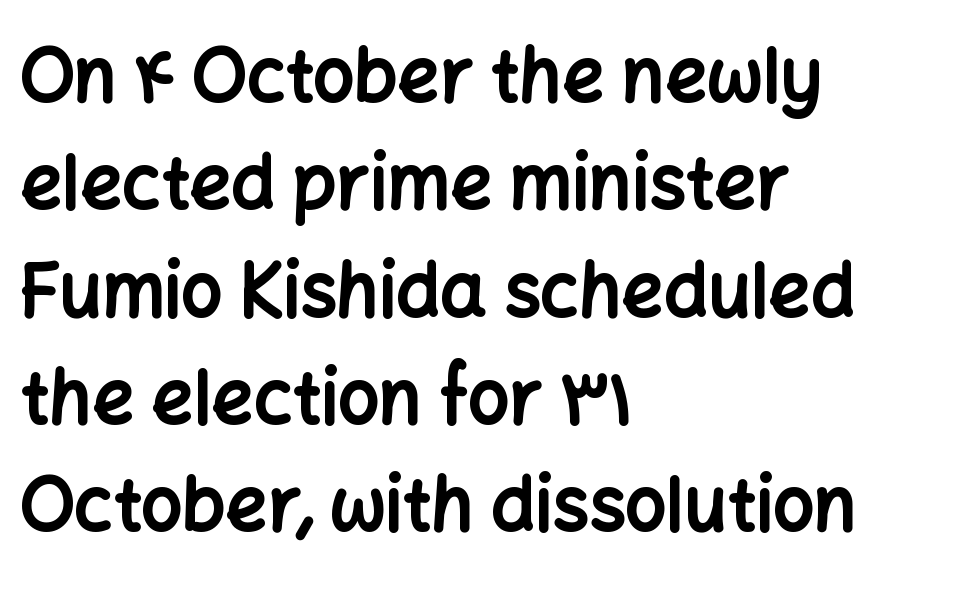
Q: Is the text bold? A: Yes.
Q: Is the text italic (slanted)? A: No, it is upright.
Q: Is the typeface a serif or a sans-serif typeface? A: Sans-serif.
Q: Is the text underlined? A: No.
Q: How is the paragraph aligned? A: Left-aligned.
Q: Is the spacing between letters normal or unusually wide? A: Normal.
Q: Is the spacing between lines tight, normal or loose? A: Normal.
Q: Width (condensed, normal, or wide)? A: Normal.
Q: Stroke contrast? A: Low.
Q: x-height? A: Medium.
Q: Monospaced? A: No.
